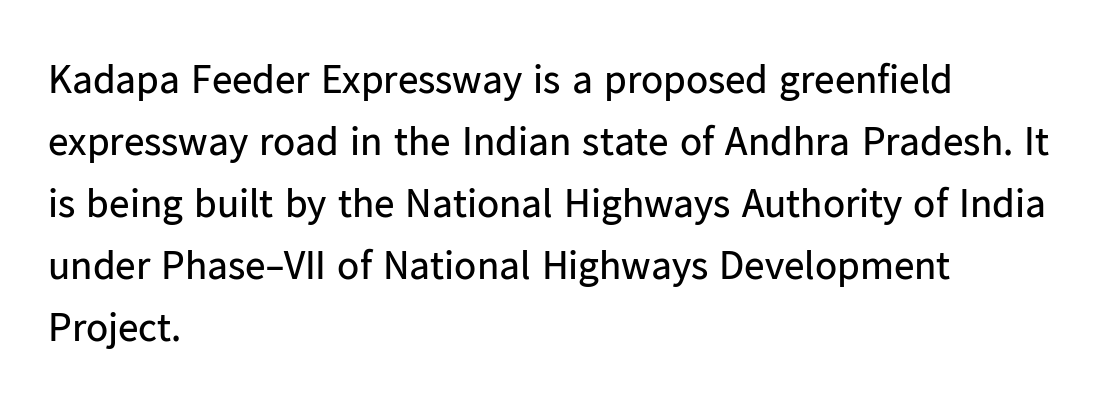
Q: Is the text bold? A: No.
Q: Is the text italic (slanted)? A: No, it is upright.
Q: Is the typeface a serif or a sans-serif typeface? A: Sans-serif.
Q: Is the text underlined? A: No.
Q: How is the paragraph aligned? A: Left-aligned.
Q: Is the spacing between letters normal or unusually wide? A: Normal.
Q: Is the spacing between lines tight, normal or loose? A: Normal.
Q: Width (condensed, normal, or wide)? A: Normal.
Q: Stroke contrast? A: Low.
Q: x-height? A: Medium.
Q: Monospaced? A: No.
